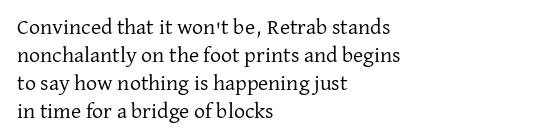
No extra ink here — the face is not bold. Students, observe: this is what conventionally led text looks like. Visually the block forms a straight wall on the left and a jagged coastline on the right. Clear beneath every line of the passage.
